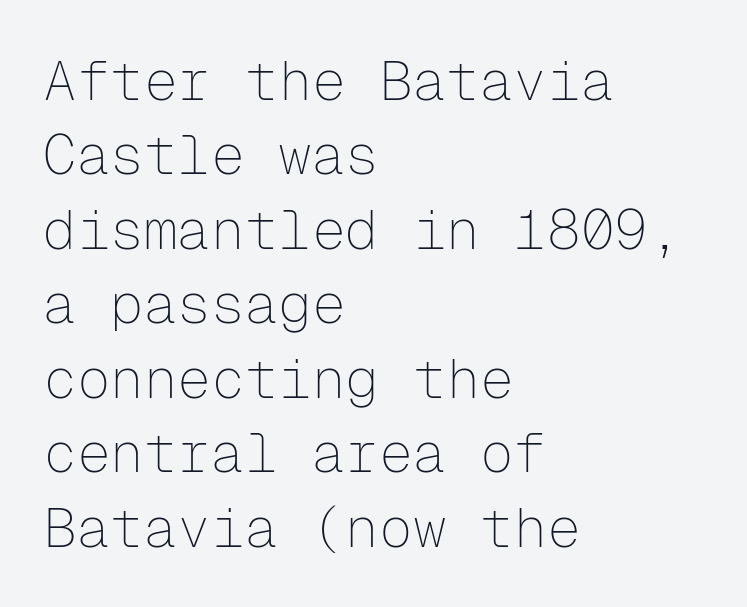
{"serif": "no", "italic": "no", "bold": "no", "weight": "thin", "width": "normal", "stroke_contrast": "low", "x_height": "medium", "monospaced": "yes", "underline": "no", "align": "left", "line_spacing": "normal", "line_spacing_ratio": 1.33, "letter_spacing": "normal", "letter_spacing_em": 0.0, "glyph_px": 56}
